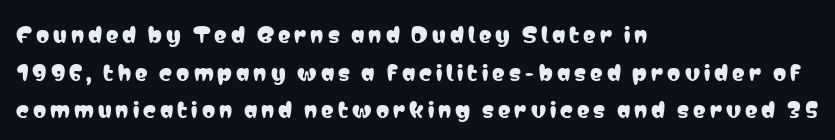
Q: Is the text italic (slanted)? A: No, it is upright.
Q: Is the text underlined? A: No.
Q: How is the paragraph aligned? A: Left-aligned.
